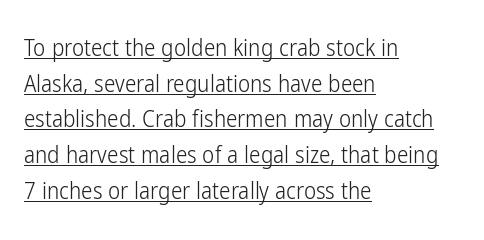
The words here are underlined. The font's upright variant was chosen for this text. The rendering uses a moderate line-height, typical for paragraphs. The letters sit at their default tracking, neither squeezed nor spread. Bold? No — there's no thickening of the strokes. One-word summary of the alignment: left.
